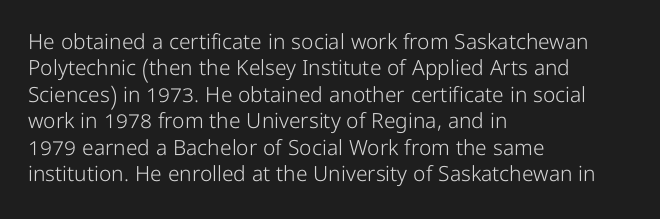
The image shows 21 px text type, upright; set left-aligned, normal line spacing (1.26x), normal letter spacing, not underlined.
